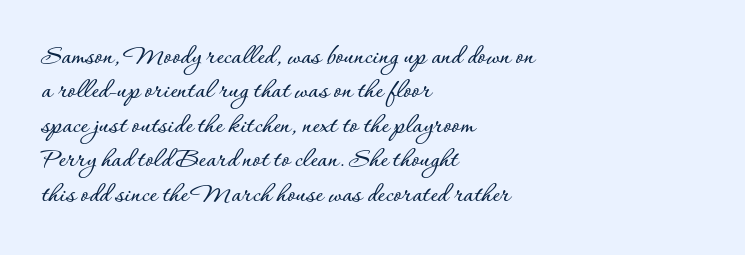
{"width": "normal", "stroke_contrast": "low", "x_height": "small", "monospaced": "no", "underline": "no", "align": "left", "line_spacing_ratio": 1.23, "letter_spacing": "normal", "letter_spacing_em": 0.0, "glyph_px": 28}
